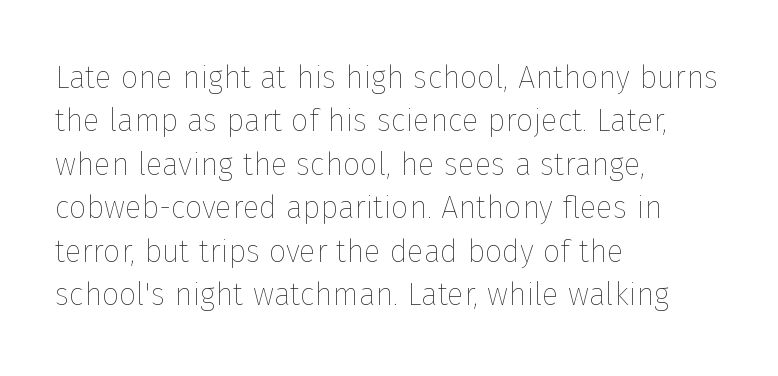
{"italic": "no", "bold": "no", "weight": "thin", "width": "normal", "stroke_contrast": "low", "x_height": "medium", "monospaced": "no", "underline": "no", "align": "left", "line_spacing": "normal", "line_spacing_ratio": 1.4, "letter_spacing": "normal", "letter_spacing_em": 0.0, "glyph_px": 31}
